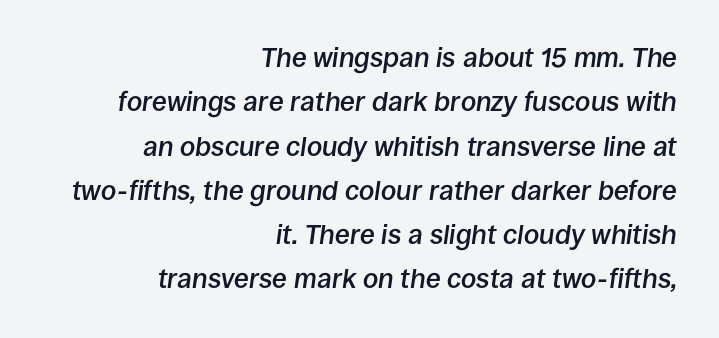
Q: Is the text bold? A: Semi-bold.
Q: Is the text italic (slanted)? A: Yes, it leans right by about 8 degrees.
Q: Is the text underlined? A: No.
Q: How is the paragraph aligned? A: Right-aligned.
Q: Is the spacing between letters normal or unusually wide? A: Normal.
Q: Is the spacing between lines tight, normal or loose? A: Normal.
